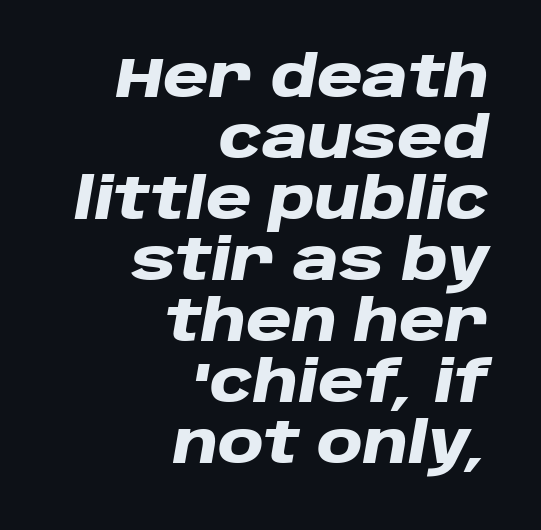
Q: Is the text bold? A: Yes.
Q: Is the text italic (slanted)? A: Yes, it leans right by about 10 degrees.
Q: Is the text underlined? A: No.
Q: How is the paragraph aligned? A: Right-aligned.
Q: Is the spacing between letters normal or unusually wide? A: Normal.
Q: Is the spacing between lines tight, normal or loose? A: Tight.
Q: Width (condensed, normal, or wide)? A: Wide.
Q: Stroke contrast? A: Low.
Q: x-height? A: Large.
Q: Monospaced? A: No.
